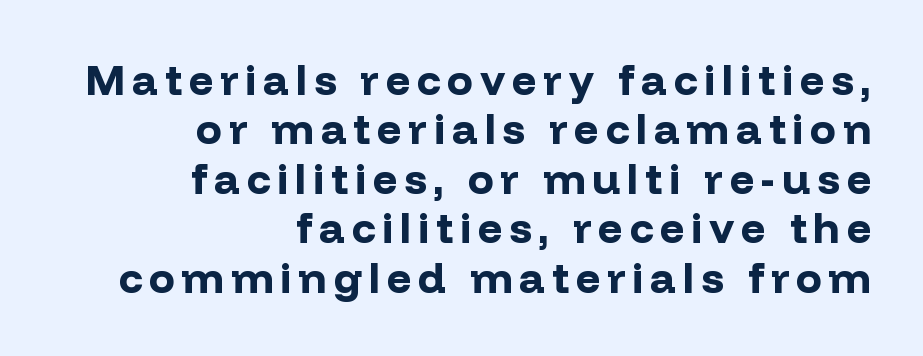
Q: Is the text bold? A: Yes.
Q: Is the text italic (slanted)? A: No, it is upright.
Q: Is the typeface a serif or a sans-serif typeface? A: Sans-serif.
Q: Is the text underlined? A: No.
Q: How is the paragraph aligned? A: Right-aligned.
Q: Is the spacing between lines tight, normal or loose? A: Tight.
Q: Width (condensed, normal, or wide)? A: Normal.
Q: Stroke contrast? A: Low.
Q: x-height? A: Medium.
Q: Monospaced? A: No.
